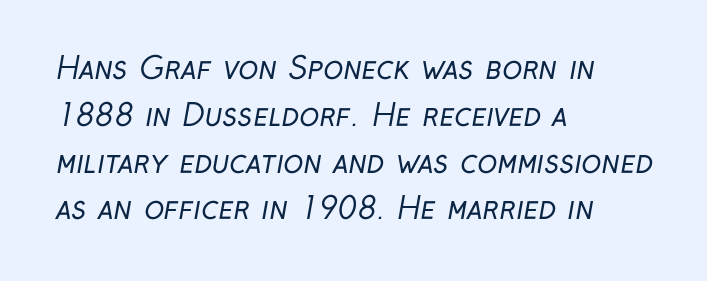
Q: Is the text bold? A: No.
Q: Is the typeface a serif or a sans-serif typeface? A: Sans-serif.
Q: Is the text underlined? A: No.
Q: How is the paragraph aligned? A: Left-aligned.
Q: Is the spacing between letters normal or unusually wide? A: Normal.
Q: Is the spacing between lines tight, normal or loose? A: Normal.
Q: Width (condensed, normal, or wide)? A: Condensed.
Q: Stroke contrast? A: Low.
Q: x-height? A: Medium.
Q: Monospaced? A: No.
